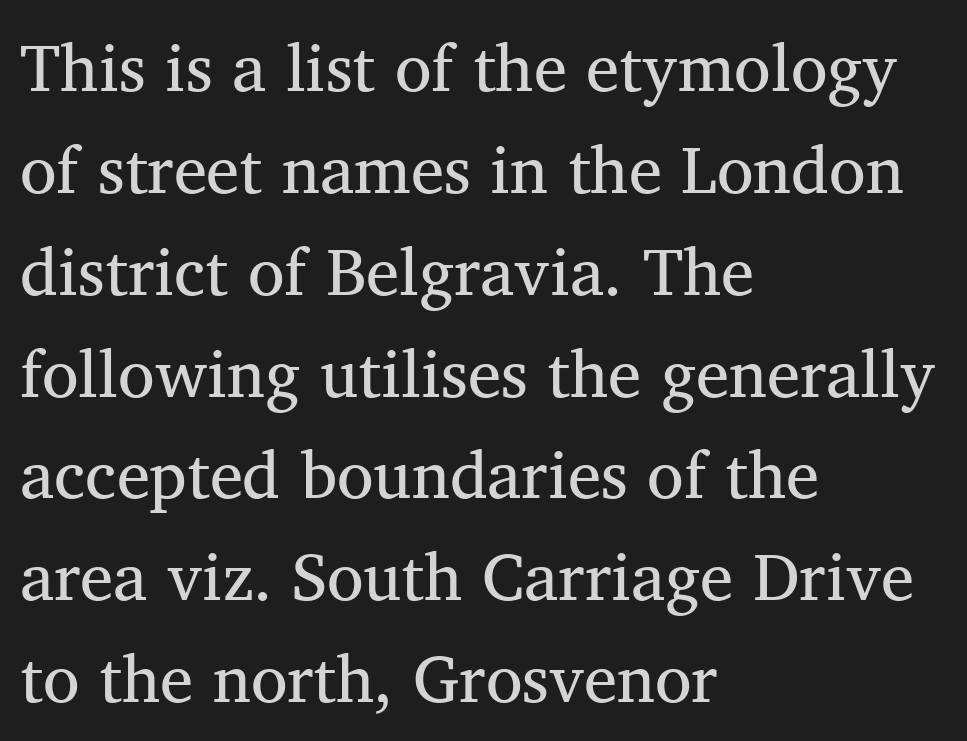
Is there any slant? The stems are plumb. Short note: letters normally spaced. Interline gaps are of average width in this sample. Are there feet on the stems? There are — it's a serif.
